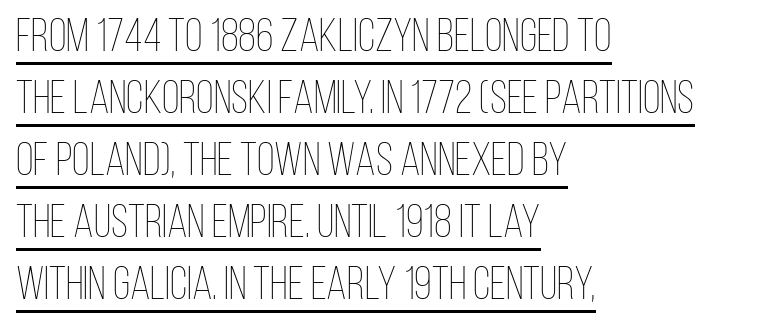
{"italic": "no", "bold": "no", "weight": "thin", "width": "condensed", "stroke_contrast": "low", "x_height": "large", "monospaced": "no", "underline": "yes", "align": "left", "line_spacing": "normal", "line_spacing_ratio": 1.35, "letter_spacing": "normal", "letter_spacing_em": 0.0, "glyph_px": 46}
